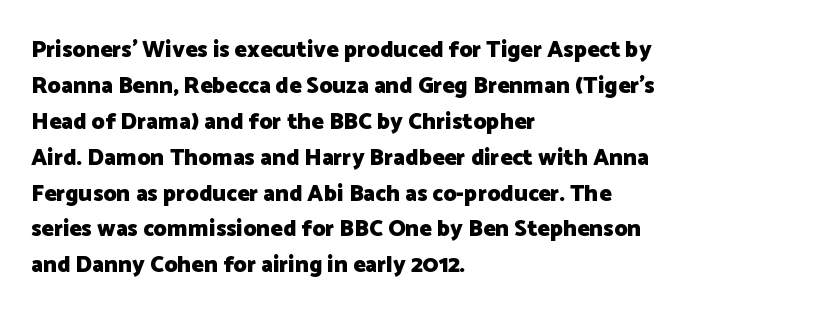
Q: Is the text bold? A: Yes.
Q: Is the text italic (slanted)? A: No, it is upright.
Q: Is the text underlined? A: No.
Q: How is the paragraph aligned? A: Left-aligned.
Q: Is the spacing between letters normal or unusually wide? A: Normal.
Q: Is the spacing between lines tight, normal or loose? A: Normal.
